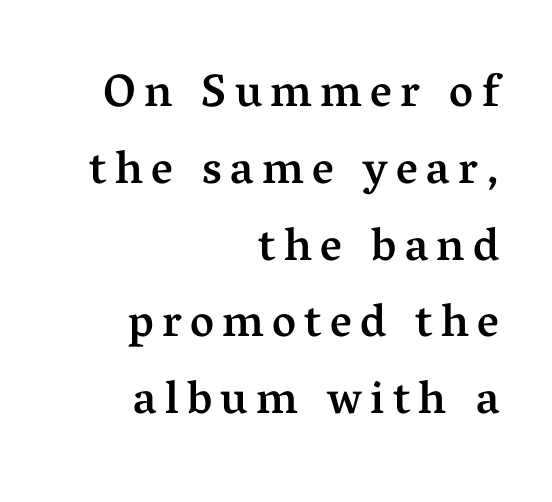
{"serif": "yes", "italic": "no", "bold": "semi", "weight": "semibold", "width": "normal", "stroke_contrast": "medium", "x_height": "medium", "monospaced": "no", "underline": "no", "align": "right", "line_spacing": "normal", "line_spacing_ratio": 1.67, "glyph_px": 46}
